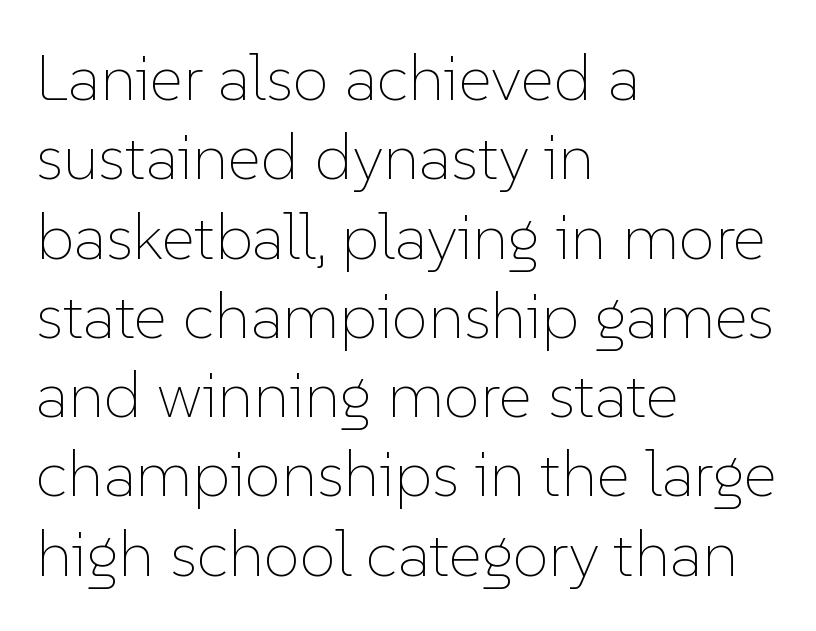
Q: Is the text bold? A: No.
Q: Is the text italic (slanted)? A: No, it is upright.
Q: Is the text underlined? A: No.
Q: How is the paragraph aligned? A: Left-aligned.
Q: Is the spacing between letters normal or unusually wide? A: Normal.
Q: Width (condensed, normal, or wide)? A: Normal.
Q: Stroke contrast? A: Low.
Q: x-height? A: Medium.
Q: Monospaced? A: No.
